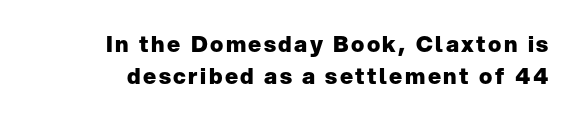
The image shows 22 px bold type, upright; set right-aligned, normal line spacing (1.46x), not underlined.
